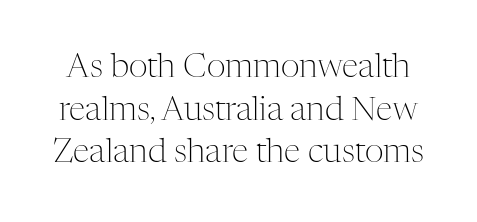
Q: Is the text bold? A: No.
Q: Is the text italic (slanted)? A: No, it is upright.
Q: Is the typeface a serif or a sans-serif typeface? A: Serif.
Q: Is the text underlined? A: No.
Q: Is the spacing between letters normal or unusually wide? A: Normal.
Q: Is the spacing between lines tight, normal or loose? A: Normal.
Q: Width (condensed, normal, or wide)? A: Normal.
Q: Stroke contrast? A: Medium.
Q: x-height? A: Medium.
Q: Monospaced? A: No.
